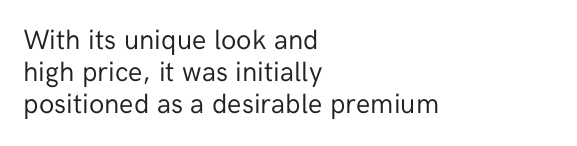
Q: Is the text bold? A: No.
Q: Is the text italic (slanted)? A: No, it is upright.
Q: Is the typeface a serif or a sans-serif typeface? A: Sans-serif.
Q: Is the text underlined? A: No.
Q: How is the paragraph aligned? A: Left-aligned.
Q: Is the spacing between letters normal or unusually wide? A: Normal.
Q: Is the spacing between lines tight, normal or loose? A: Tight.
Q: Width (condensed, normal, or wide)? A: Normal.
Q: Stroke contrast? A: Low.
Q: x-height? A: Medium.
Q: Monospaced? A: No.
